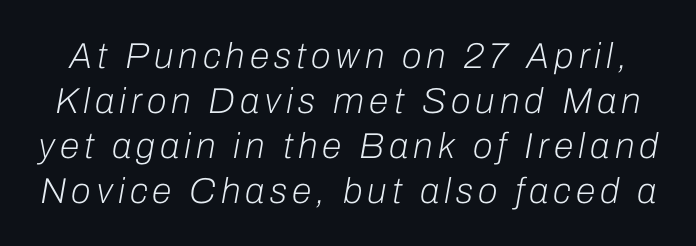
Compared with typical paragraphs, the rows here are spaced about the same. You can tell it's italic because the verticals aren't actually vertical. This sample has the flowing, uneven cadence of proportional lettering. Is this a heavy cut? Hardly; it is regular or lighter.
